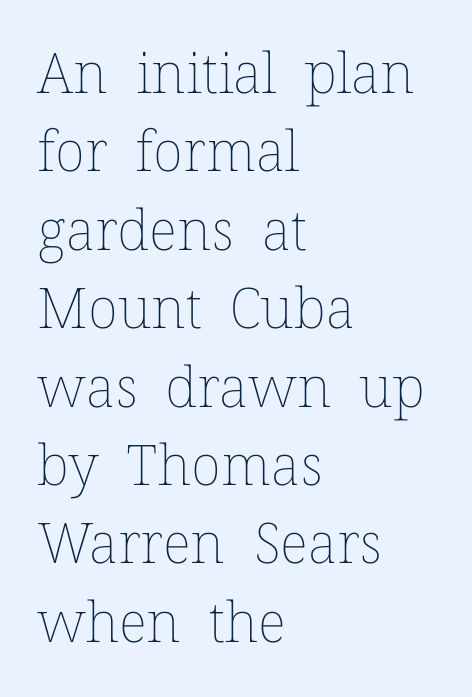
{"italic": "no", "bold": "no", "weight": "thin", "width": "normal", "stroke_contrast": "low", "x_height": "medium", "monospaced": "no", "underline": "no", "align": "left", "line_spacing": "normal", "line_spacing_ratio": 1.4, "letter_spacing": "normal", "letter_spacing_em": 0.0, "glyph_px": 56}
